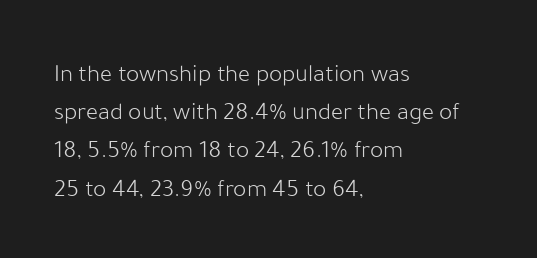
Q: Is the text bold? A: No.
Q: Is the text italic (slanted)? A: No, it is upright.
Q: Is the text underlined? A: No.
Q: How is the paragraph aligned? A: Left-aligned.
Q: Is the spacing between letters normal or unusually wide? A: Normal.
Q: Is the spacing between lines tight, normal or loose? A: Normal.
